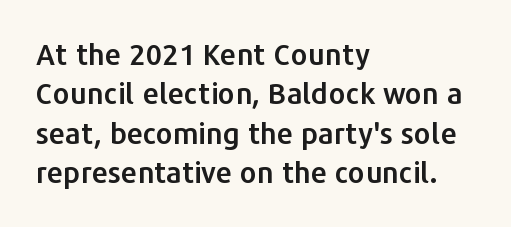
Q: Is the text italic (slanted)? A: No, it is upright.
Q: Is the typeface a serif or a sans-serif typeface? A: Sans-serif.
Q: Is the text underlined? A: No.
Q: How is the paragraph aligned? A: Left-aligned.
Q: Is the spacing between letters normal or unusually wide? A: Normal.
Q: Is the spacing between lines tight, normal or loose? A: Normal.
Q: Width (condensed, normal, or wide)? A: Normal.
Q: Stroke contrast? A: Low.
Q: x-height? A: Medium.
Q: Monospaced? A: No.
